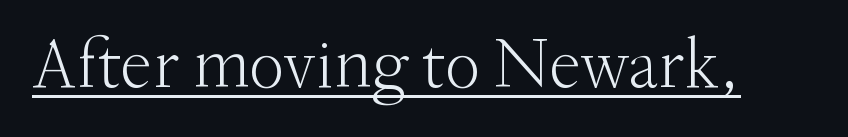
The image shows 72 px light serif type, upright; set normal letter spacing, underlined; medium stroke contrast and a small x-height.
